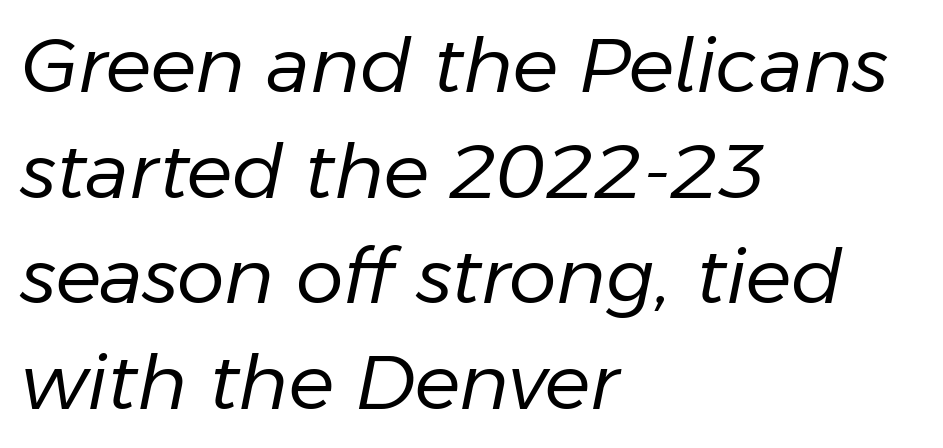
Q: Is the text bold? A: No.
Q: Is the text italic (slanted)? A: Yes, it leans right by about 11 degrees.
Q: Is the text underlined? A: No.
Q: How is the paragraph aligned? A: Left-aligned.
Q: Is the spacing between letters normal or unusually wide? A: Normal.
Q: Is the spacing between lines tight, normal or loose? A: Normal.
Q: Width (condensed, normal, or wide)? A: Normal.
Q: Stroke contrast? A: Low.
Q: x-height? A: Medium.
Q: Monospaced? A: No.
